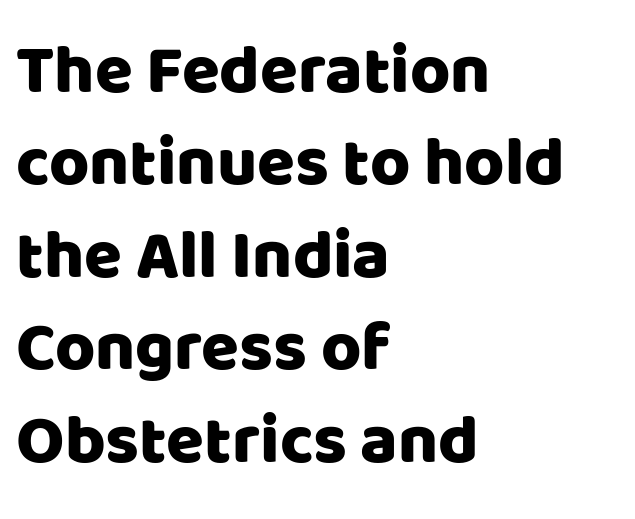
The image shows 69 px sans-serif type, upright; set left-aligned, normal line spacing (1.34x), normal letter spacing, not underlined; low stroke contrast and a large x-height.
